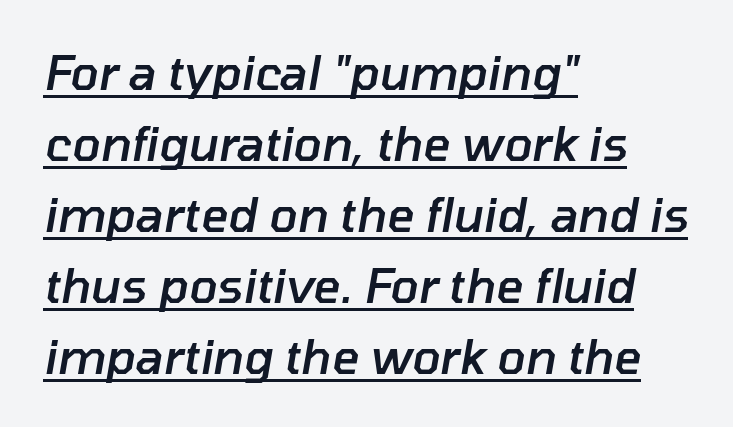
Typographic density is moderately raised because the face is semibold. The face used here has a pronounced slope to its letters. Inter-character spacing is left at the font's built-in metrics. Character widths vary here, with narrow letters taking less room than wide ones.
